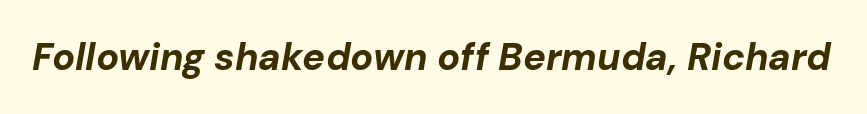
Q: Is the text bold? A: Yes.
Q: Is the text italic (slanted)? A: Yes, it leans right by about 10 degrees.
Q: Is the text underlined? A: No.
Q: Is the spacing between letters normal or unusually wide? A: Normal.
Q: Width (condensed, normal, or wide)? A: Normal.
Q: Stroke contrast? A: Low.
Q: x-height? A: Medium.
Q: Monospaced? A: No.
